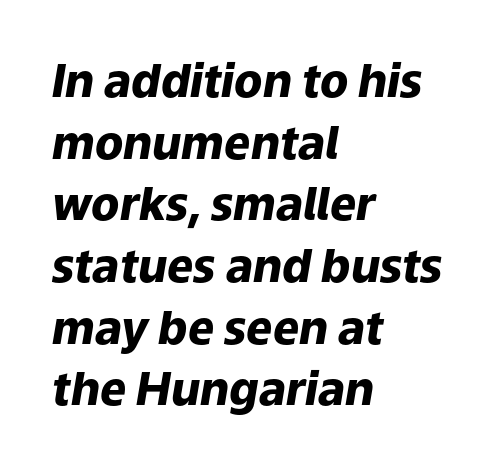
Q: Is the text bold? A: Yes.
Q: Is the text italic (slanted)? A: Yes, it leans right by about 9 degrees.
Q: Is the text underlined? A: No.
Q: How is the paragraph aligned? A: Left-aligned.
Q: Is the spacing between letters normal or unusually wide? A: Normal.
Q: Is the spacing between lines tight, normal or loose? A: Normal.
Q: Width (condensed, normal, or wide)? A: Normal.
Q: Stroke contrast? A: Low.
Q: x-height? A: Medium.
Q: Monospaced? A: No.
